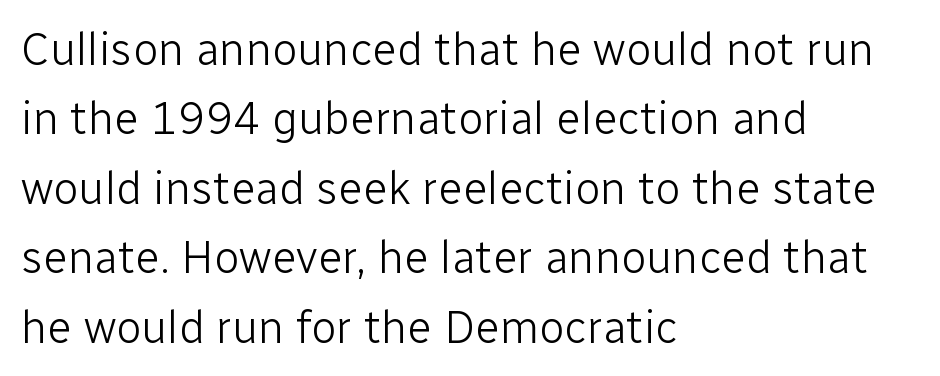
Typographically, this falls in the sans-serif category. Interline gaps are of average width in this sample. Do the characters align in a grid? No, the font is proportional. Tracking here is standard; glyphs follow each other at the usual distance. Rule under the text: the space is simply empty.
